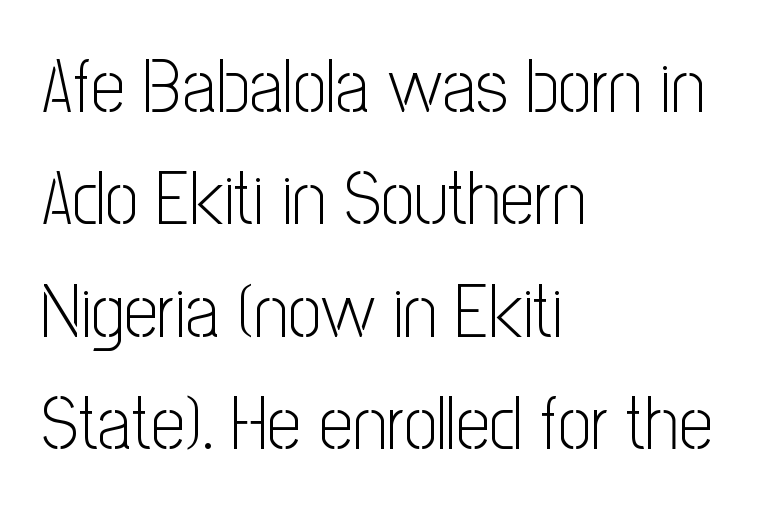
{"serif": "no", "italic": "no", "bold": "no", "weight": "light", "width": "condensed", "stroke_contrast": "low", "x_height": "medium", "monospaced": "no", "underline": "no", "align": "left", "line_spacing": "normal", "line_spacing_ratio": 1.5, "letter_spacing": "normal", "letter_spacing_em": 0.0, "glyph_px": 75}
